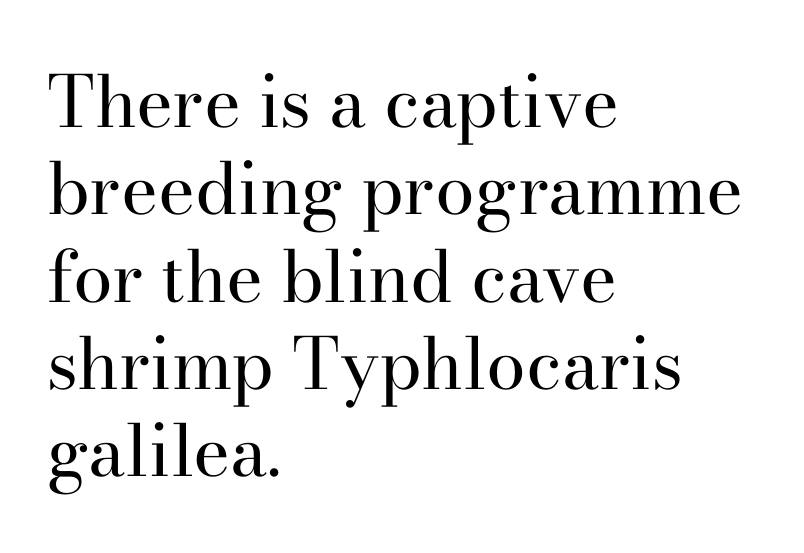
Q: Is the text bold? A: No.
Q: Is the text italic (slanted)? A: No, it is upright.
Q: Is the typeface a serif or a sans-serif typeface? A: Serif.
Q: Is the text underlined? A: No.
Q: How is the paragraph aligned? A: Left-aligned.
Q: Is the spacing between letters normal or unusually wide? A: Normal.
Q: Width (condensed, normal, or wide)? A: Normal.
Q: Stroke contrast? A: High.
Q: x-height? A: Small.
Q: Monospaced? A: No.
